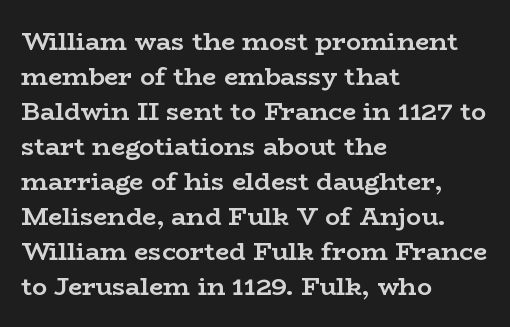
The image shows 25 px bold type, upright; set left-aligned, normal line spacing (1.4x), normal letter spacing, not underlined.
